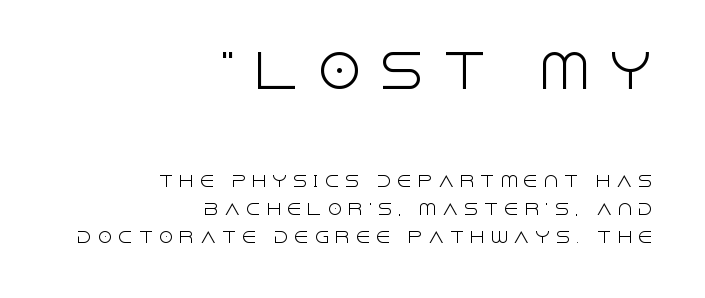
Q: Is the text bold? A: No.
Q: Is the text italic (slanted)? A: No, it is upright.
Q: Is the typeface a serif or a sans-serif typeface? A: Sans-serif.
Q: Is the text underlined? A: No.
Q: How is the paragraph aligned? A: Right-aligned.
Q: Is the spacing between letters normal or unusually wide? A: Unusually wide.
Q: Which block of text is set in a larger size, the first (top) or the second (bottom)? A: The first (top) one.
Q: Width (condensed, normal, or wide)? A: Normal.
Q: x-height? A: Large.
Q: Monospaced? A: No.
